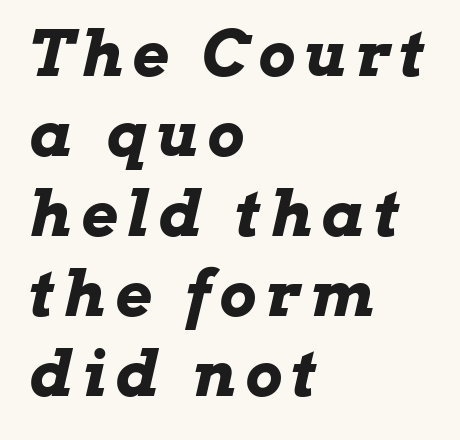
Q: Is the text bold? A: Yes.
Q: Is the text italic (slanted)? A: Yes, it leans right by about 13 degrees.
Q: Is the text underlined? A: No.
Q: How is the paragraph aligned? A: Left-aligned.
Q: Is the spacing between lines tight, normal or loose? A: Normal.
Q: Width (condensed, normal, or wide)? A: Wide.
Q: Stroke contrast? A: Low.
Q: x-height? A: Medium.
Q: Monospaced? A: No.
